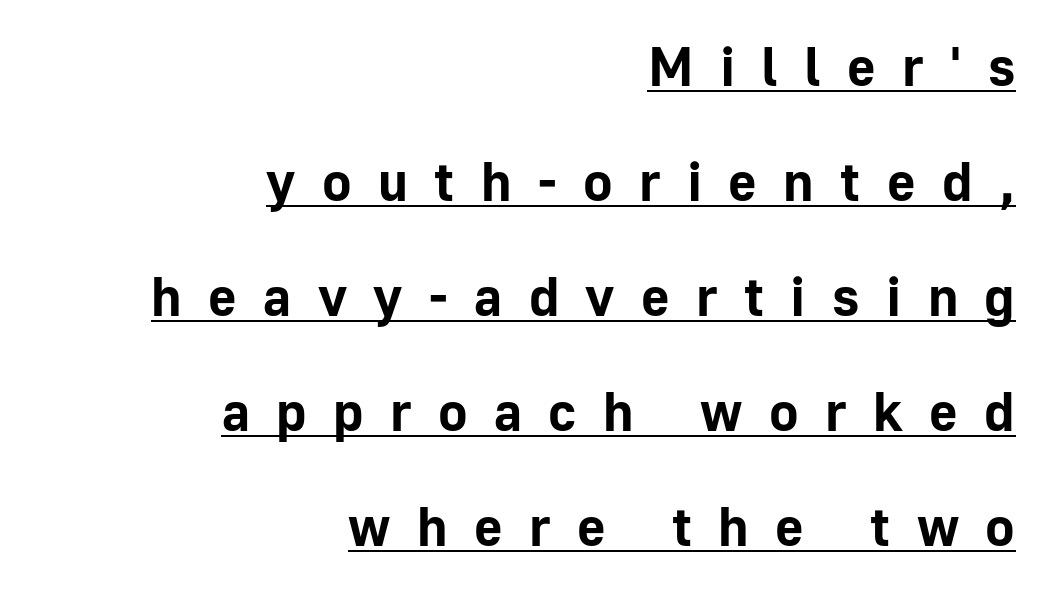
A typesetter would call this heavily tracked-out type. Airy leading. A typographer would call this underscored text. Is this a fixed-width face? No — the glyphs have proportional, varying widths.
